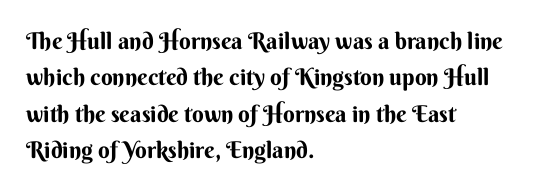
Q: Is the text bold? A: Yes.
Q: Is the text italic (slanted)? A: No, it is upright.
Q: Is the text underlined? A: No.
Q: How is the paragraph aligned? A: Left-aligned.
Q: Is the spacing between letters normal or unusually wide? A: Normal.
Q: Is the spacing between lines tight, normal or loose? A: Normal.
